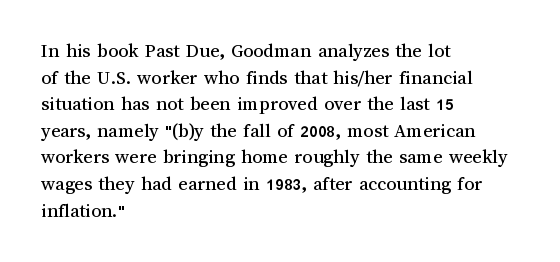
Which margin do the lines hug? The left one — the right edge is uneven. Do the letters lean? They stand straight. Students, note that the glyphs here touch the page at normal intervals. The block of text has a typical density, with ordinary space between rows. Unmarked baselines from the first word to the last.
